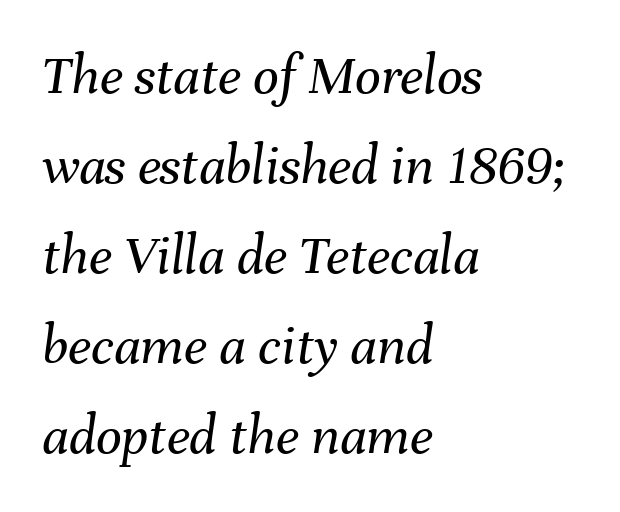
Bold? No — there's no thickening of the strokes. Students, note that the glyphs here touch the page at normal intervals. The space directly below the letters is spotless. Line beginnings align vertically; line endings do not. The text carries the slant typical of an italic or oblique font. These lines are rendered in a variable-pitch font.
